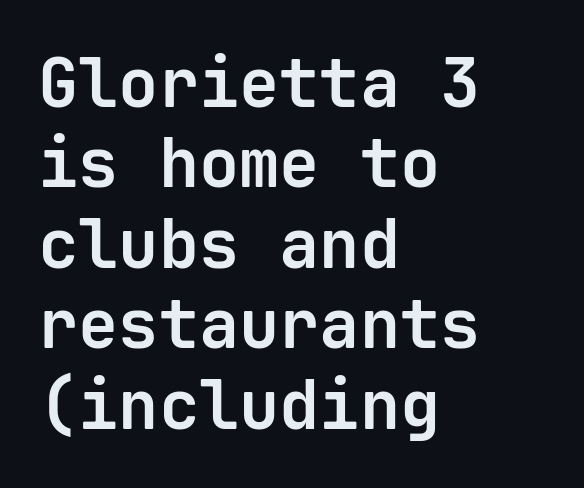
{"serif": "no", "italic": "no", "bold": "yes", "weight": "bold", "width": "normal", "stroke_contrast": "low", "x_height": "medium", "monospaced": "yes", "underline": "no", "align": "left", "line_spacing_ratio": 1.2, "letter_spacing": "normal", "letter_spacing_em": 0.0, "glyph_px": 67}
